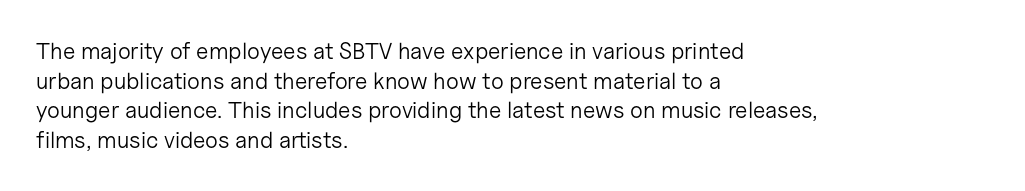
The image shows 23 px text type, upright; set left-aligned, normal line spacing (1.29x), normal letter spacing, not underlined.
